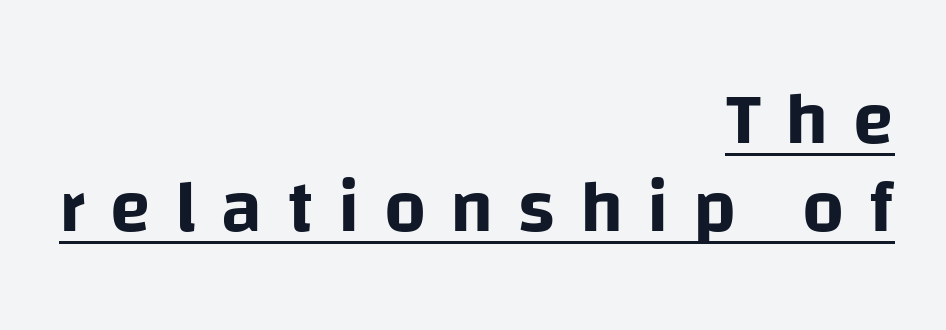
The rendering shows plain stroke endings on the letterforms — a sans-serif design. Caption: multi-line text, flush right, ragged left. Here the glyphs are tracked loosely, breaking word shapes into spaced letters. The glyphs are accompanied by a horizontal stroke just below them. The type sits square on the baseline with zero lean. The passage shown is typed in a proportional face where columns would drift.
